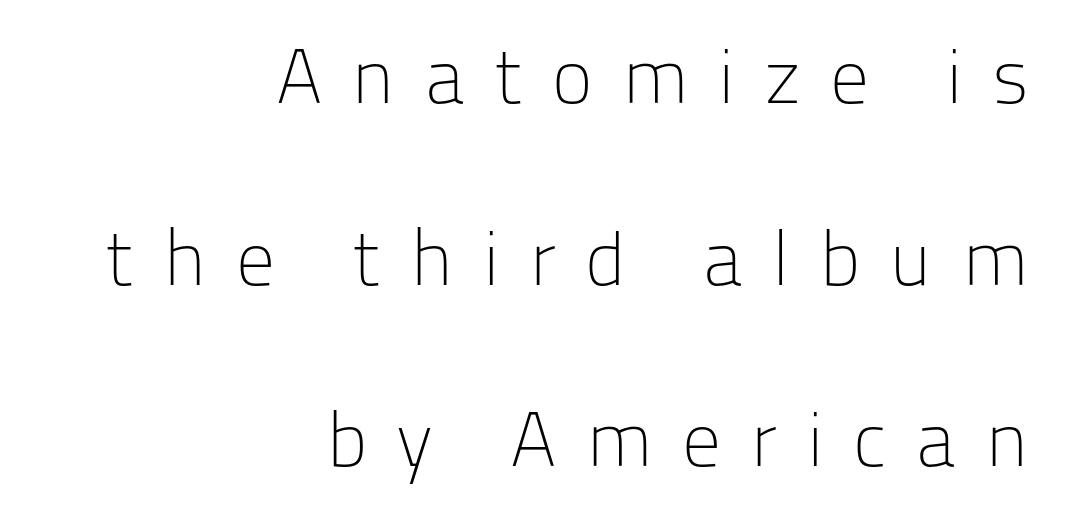
{"serif": "no", "italic": "no", "bold": "no", "weight": "light", "width": "normal", "stroke_contrast": "low", "x_height": "medium", "monospaced": "no", "underline": "no", "align": "right", "line_spacing": "loose", "line_spacing_ratio": 2.36, "letter_spacing": "wide", "letter_spacing_em": 0.38, "glyph_px": 77}
